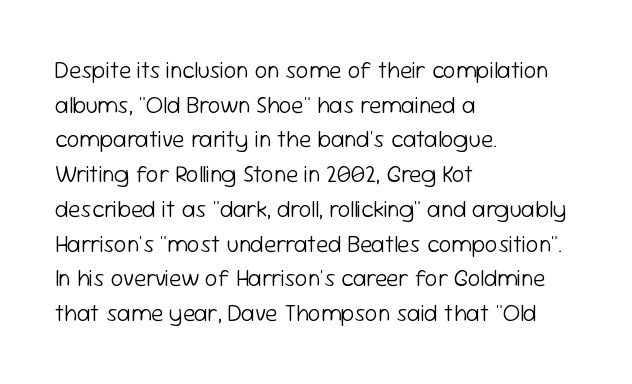
{"italic": "no", "bold": "no", "underline": "no", "align": "left", "line_spacing": "normal", "line_spacing_ratio": 1.51, "letter_spacing": "normal", "letter_spacing_em": 0.0, "glyph_px": 23}
